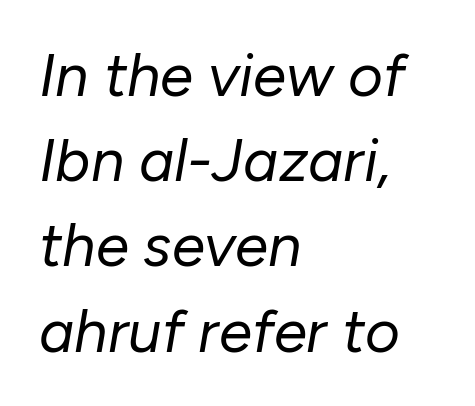
Reading down the column, the eye jumps a familiar distance to each next line. The gaps between neighbouring characters are ordinary and unremarkable. Where is the straight margin? On the left. The typesetting does not lean heavy: it is not bold.
